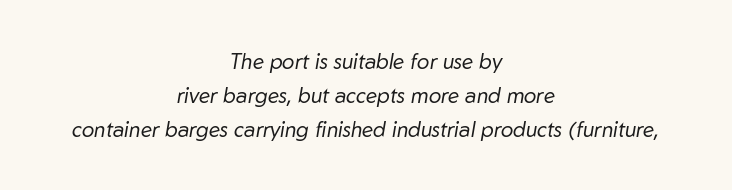
The image shows 21 px text type, italic (leaning right); set centered, normal line spacing (1.63x), normal letter spacing, not underlined.
